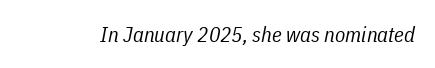
Compared with typical body copy, the letter spacing here is the same. Anything drawn beneath the words? Only blank space. Is this a heavy cut? Hardly; it is regular or lighter. A typesetter would mark this as italic.
